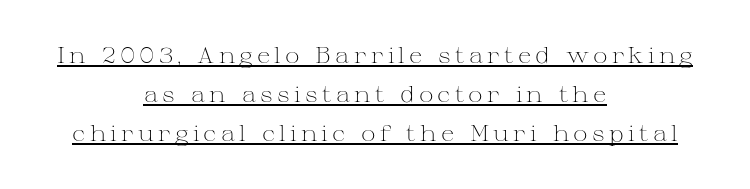
{"italic": "no", "bold": "no", "underline": "yes", "align": "center", "line_spacing_ratio": 1.77, "glyph_px": 22}
